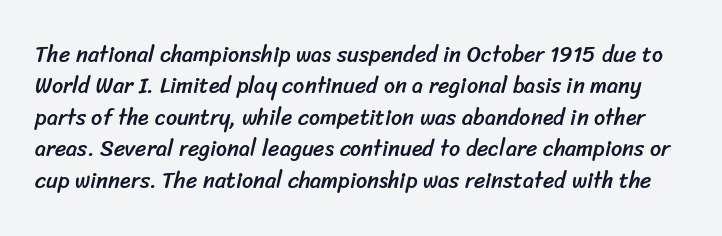
{"underline": "no", "line_spacing": "normal", "line_spacing_ratio": 1.43, "letter_spacing": "normal", "letter_spacing_em": 0.0, "glyph_px": 22}
